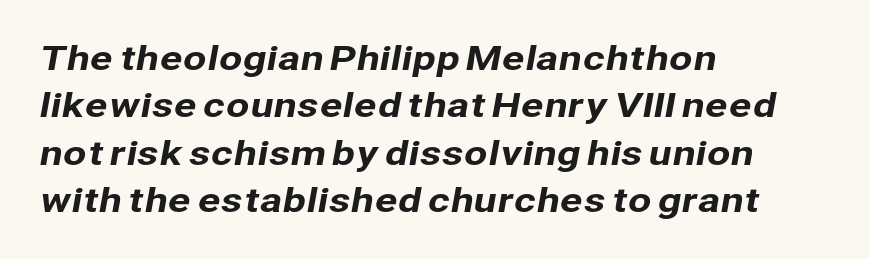
The image shows 34 px sans-serif type; set left-aligned, normal line spacing (1.39x), normal letter spacing, not underlined; low stroke contrast and a medium x-height.
